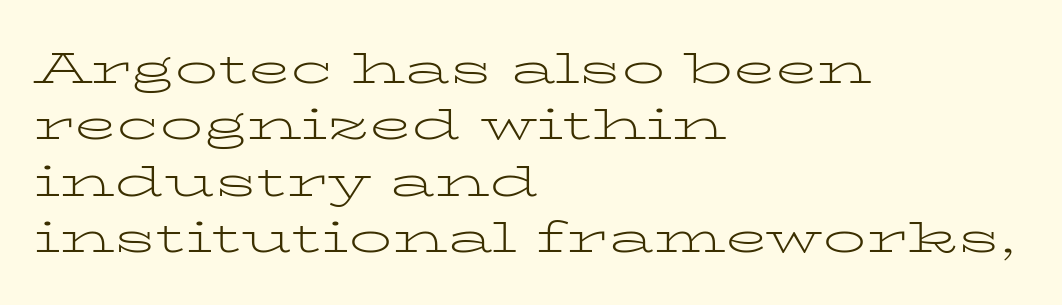
Q: Is the text bold? A: No.
Q: Is the text italic (slanted)? A: No, it is upright.
Q: Is the typeface a serif or a sans-serif typeface? A: Serif.
Q: Is the text underlined? A: No.
Q: How is the paragraph aligned? A: Left-aligned.
Q: Is the spacing between letters normal or unusually wide? A: Normal.
Q: Is the spacing between lines tight, normal or loose? A: Normal.
Q: Width (condensed, normal, or wide)? A: Wide.
Q: Stroke contrast? A: Low.
Q: x-height? A: Medium.
Q: Monospaced? A: No.
